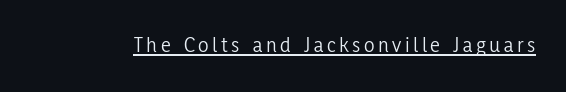
Q: Is the text bold? A: No.
Q: Is the text italic (slanted)? A: No, it is upright.
Q: Is the text underlined? A: Yes.
